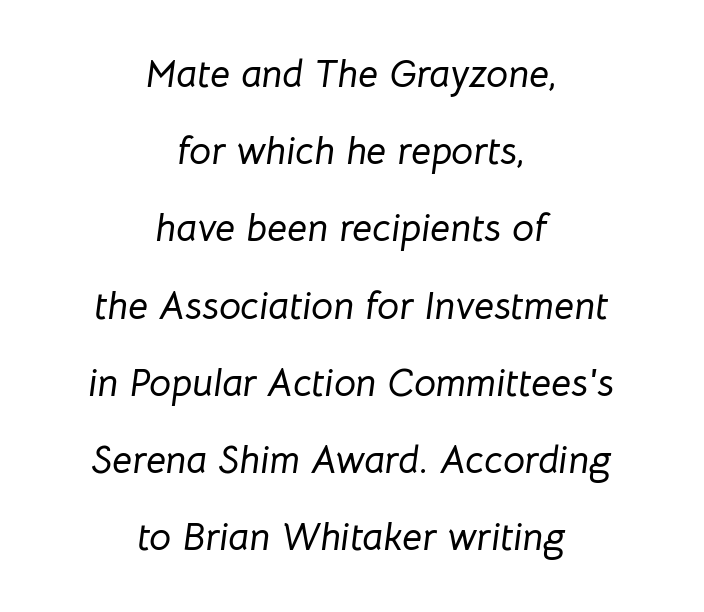
The image shows 39 px text type, italic (leaning right); set centered, loose line spacing (1.98x), normal letter spacing, not underlined; low stroke contrast and a medium x-height.
